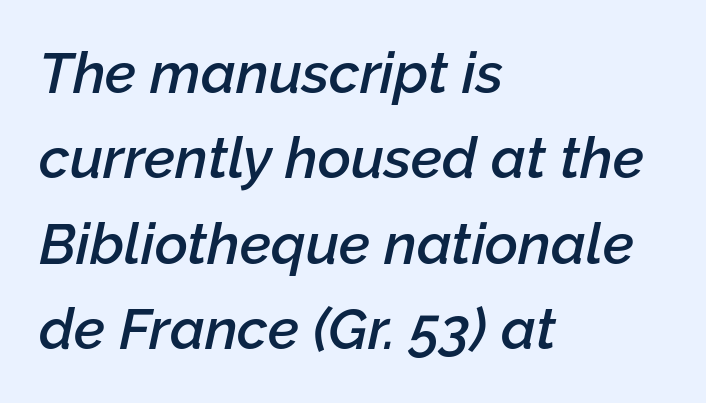
Q: Is the text bold? A: Semi-bold.
Q: Is the text italic (slanted)? A: Yes, it leans right by about 12 degrees.
Q: Is the text underlined? A: No.
Q: How is the paragraph aligned? A: Left-aligned.
Q: Is the spacing between letters normal or unusually wide? A: Normal.
Q: Is the spacing between lines tight, normal or loose? A: Normal.
Q: Width (condensed, normal, or wide)? A: Normal.
Q: Stroke contrast? A: Low.
Q: x-height? A: Medium.
Q: Monospaced? A: No.
